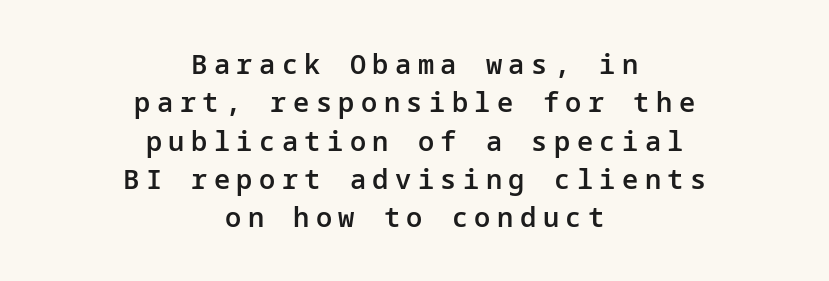
Q: Is the text bold? A: Semi-bold.
Q: Is the text italic (slanted)? A: No, it is upright.
Q: Is the text underlined? A: No.
Q: How is the paragraph aligned? A: Centered.
Q: Is the spacing between letters normal or unusually wide? A: Unusually wide.
Q: Is the spacing between lines tight, normal or loose? A: Normal.
